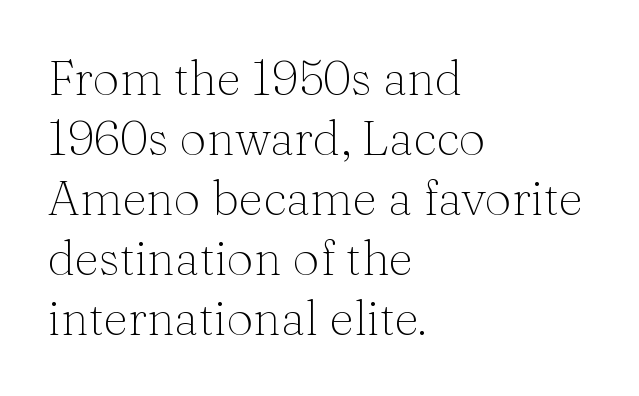
Normally led — the rows are evenly, conventionally spaced. The glyphs are unaccompanied by any horizontal stroke below them. The setting favours the left margin, as ordinary paragraphs usually do. Ink coverage per letter is moderate at most.
